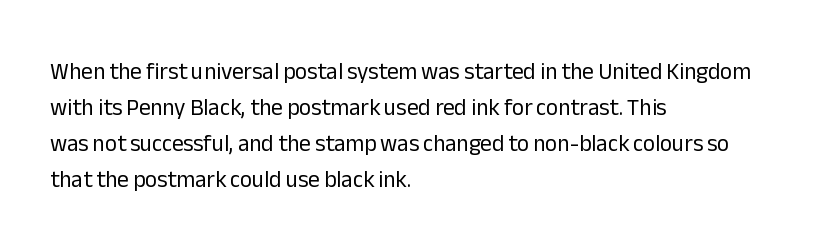
Q: Is the text bold? A: No.
Q: Is the text italic (slanted)? A: No, it is upright.
Q: Is the text underlined? A: No.
Q: How is the paragraph aligned? A: Left-aligned.
Q: Is the spacing between letters normal or unusually wide? A: Normal.
Q: Is the spacing between lines tight, normal or loose? A: Normal.
